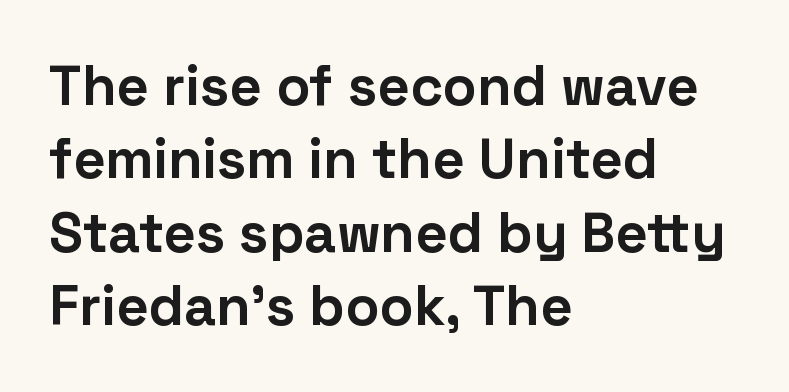
{"serif": "no", "italic": "no", "bold": "yes", "weight": "bold", "width": "normal", "stroke_contrast": "low", "x_height": "medium", "monospaced": "no", "underline": "no", "align": "left", "line_spacing": "normal", "line_spacing_ratio": 1.31, "letter_spacing": "normal", "letter_spacing_em": 0.0, "glyph_px": 56}
